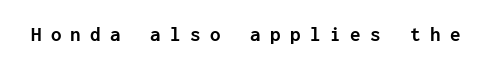
Between one letter and the next there's a generous, obvious gap. The space beneath each line is pristine and unruled. Ascenders rise straight up at ninety degrees. The glyphs have the mass of a bold cut.
